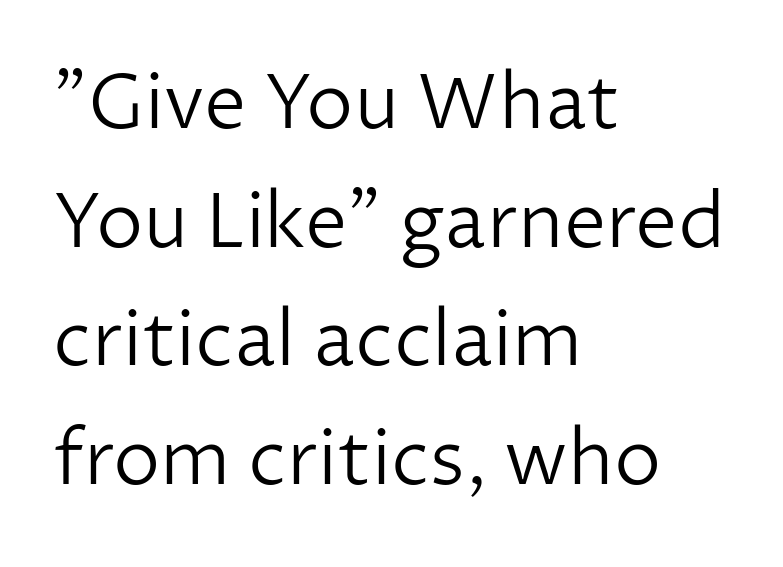
{"serif": "no", "italic": "no", "bold": "no", "weight": "light", "width": "normal", "stroke_contrast": "low", "x_height": "medium", "monospaced": "no", "underline": "no", "align": "left", "line_spacing": "normal", "line_spacing_ratio": 1.56, "letter_spacing": "normal", "letter_spacing_em": 0.0, "glyph_px": 76}
